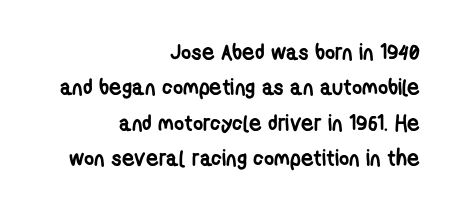
The image shows 22 px bold type; set right-aligned, normal line spacing (1.61x), normal letter spacing, not underlined.
